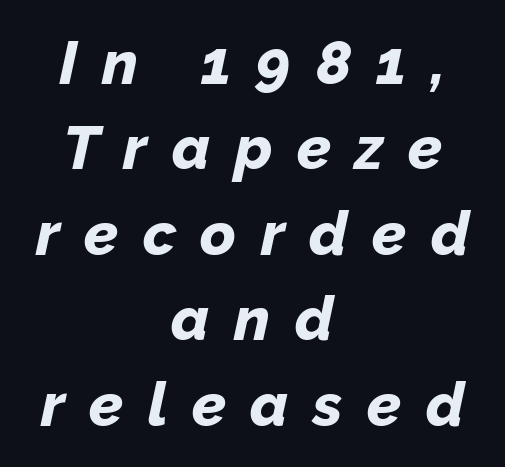
Rows of type keep a routine distance in the vertical direction. The typesetter chose a symmetrical, centered arrangement here. The line texture is sparse and dotted thanks to wide tracking. Note the varied advance widths — an 'i' is clearly narrower than an 'm'. Lines of text with bare space underneath. Observe the lean: these are italic letterforms.
